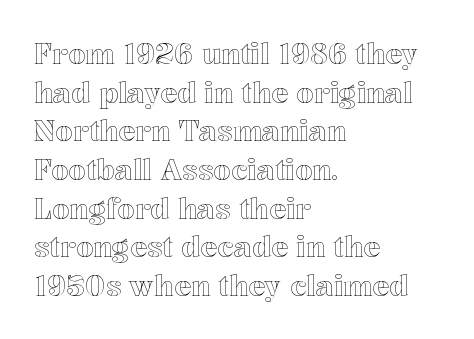
The image shows 28 px text type, upright; set left-aligned, normal line spacing (1.38x), normal letter spacing, not underlined; a medium x-height.
